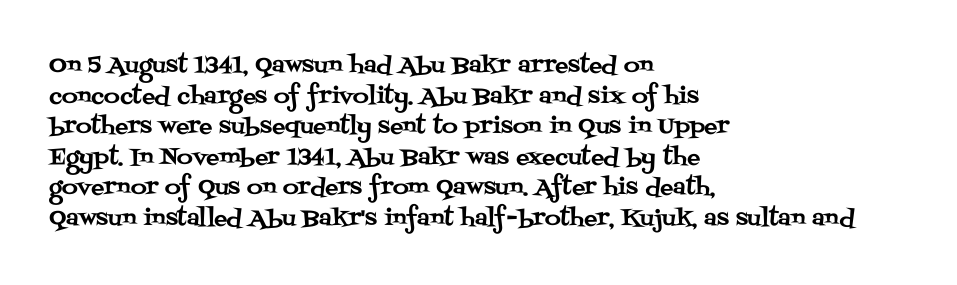
{"italic": "no", "underline": "no", "align": "left", "line_spacing": "normal", "line_spacing_ratio": 1.39, "letter_spacing": "normal", "letter_spacing_em": 0.0, "glyph_px": 22}
